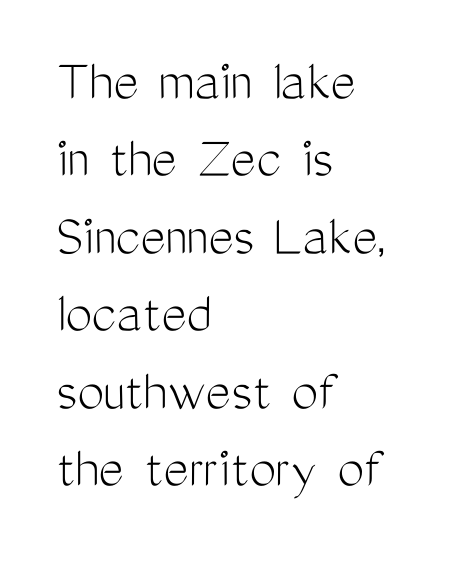
The image shows 60 px light, condensed sans-serif type, upright; set left-aligned, normal line spacing (1.29x), normal letter spacing, not underlined; medium stroke contrast and a medium x-height.
